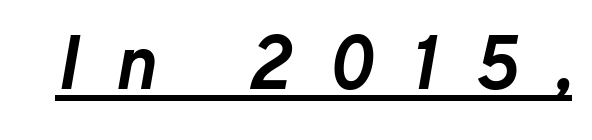
On the weight axis this lands at bold, roughly 700. A continuous stroke trails under the words, as in a hyperlink. The lettering tilts uniformly, giving the passage an italic look. These lines are rendered in a variable-pitch font. Display-style spreading of the glyphs; the letterfit is very open.
